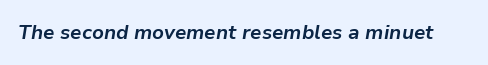
The image shows 20 px bold type, italic (leaning right); set normal letter spacing, not underlined.
